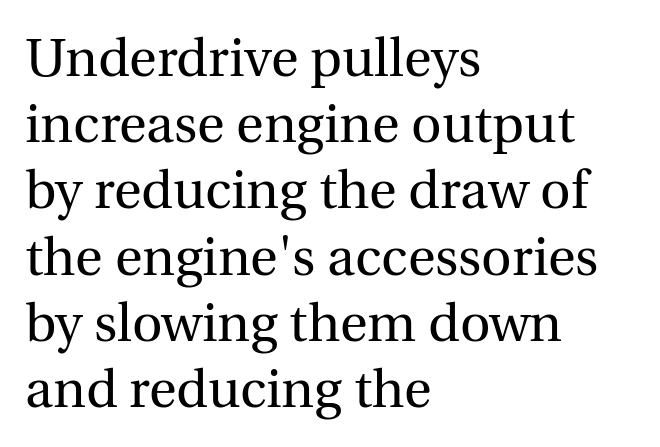
Q: Is the text bold? A: No.
Q: Is the text italic (slanted)? A: No, it is upright.
Q: Is the typeface a serif or a sans-serif typeface? A: Serif.
Q: Is the text underlined? A: No.
Q: How is the paragraph aligned? A: Left-aligned.
Q: Is the spacing between letters normal or unusually wide? A: Normal.
Q: Is the spacing between lines tight, normal or loose? A: Normal.
Q: Width (condensed, normal, or wide)? A: Normal.
Q: x-height? A: Medium.
Q: Monospaced? A: No.
